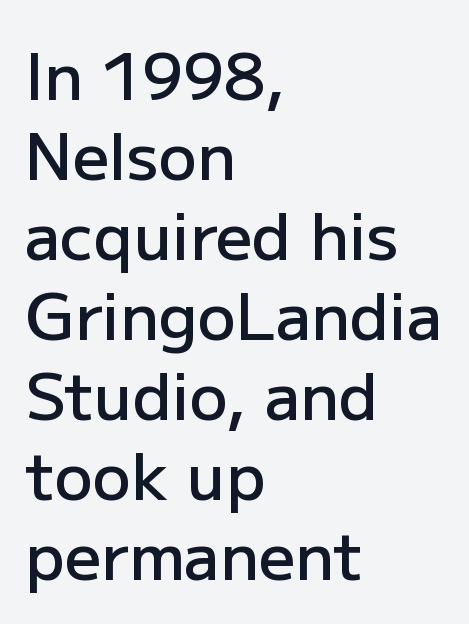
{"serif": "no", "italic": "no", "bold": "semi", "weight": "semibold", "width": "normal", "stroke_contrast": "low", "x_height": "medium", "monospaced": "no", "underline": "no", "align": "left", "line_spacing": "normal", "line_spacing_ratio": 1.25, "letter_spacing": "normal", "letter_spacing_em": 0.0, "glyph_px": 64}
